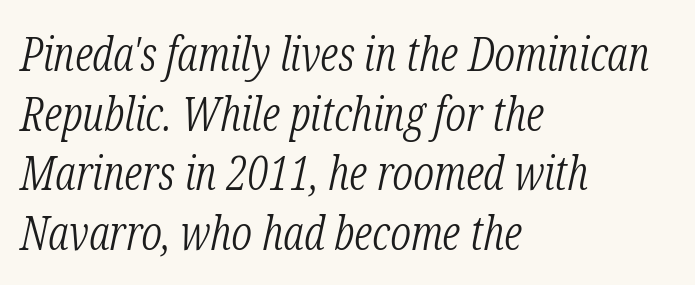
{"serif": "yes", "italic": "yes", "lean": "right", "slant_degrees": 12, "bold": "no", "weight": "light", "width": "condensed", "stroke_contrast": "low", "x_height": "medium", "monospaced": "no", "underline": "no", "align": "left", "line_spacing": "normal", "line_spacing_ratio": 1.27, "letter_spacing": "normal", "letter_spacing_em": 0.0, "glyph_px": 47}
